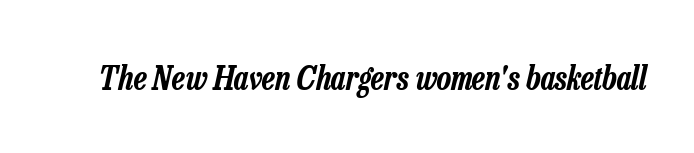
Honestly, the letter spacing is just normal — you wouldn't notice it. The space directly below the letters is spotless. You could not count columns in this text — the font is proportionally spaced. If you drew a line through each stem, it would be angled.
